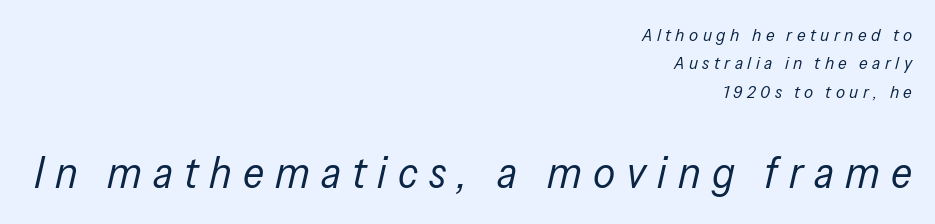
The passage shown is typed in a proportional face where columns would drift. The whole block is typeset with a tilt. The composition opens small and finishes big. The space directly below the letters is spotless.
